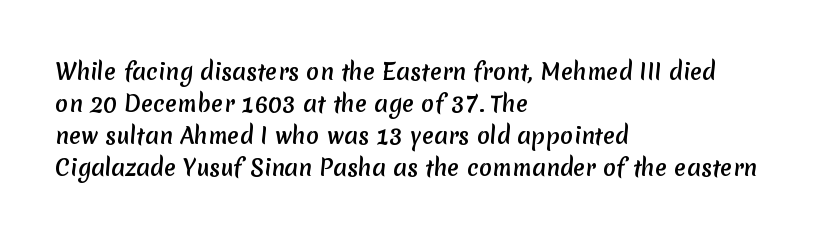
Q: Is the text underlined? A: No.
Q: How is the paragraph aligned? A: Left-aligned.
Q: Is the spacing between letters normal or unusually wide? A: Normal.
Q: Is the spacing between lines tight, normal or loose? A: Normal.
